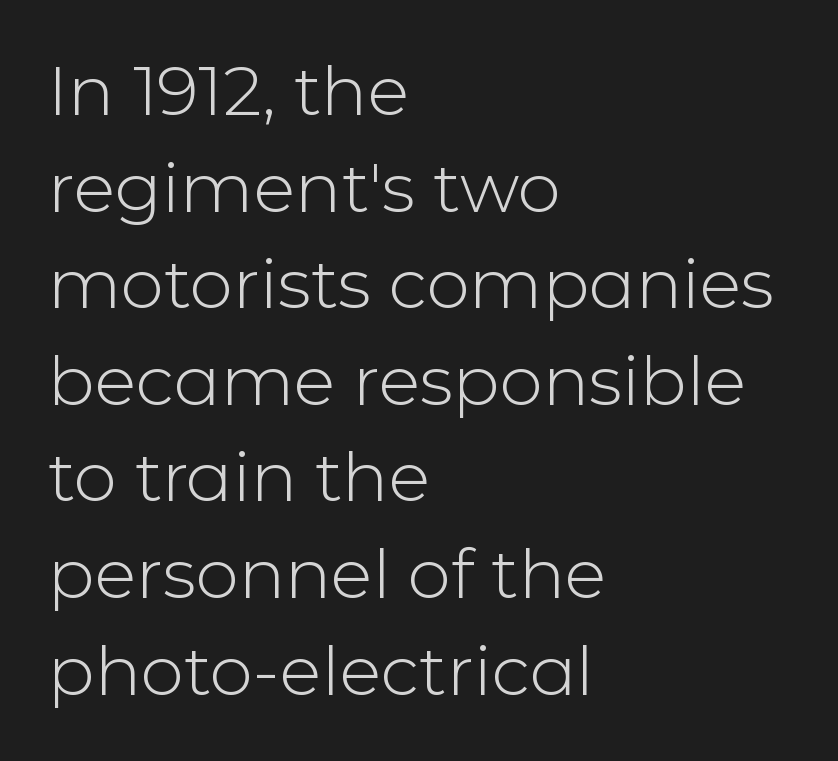
{"serif": "no", "italic": "no", "bold": "no", "weight": "light", "width": "normal", "stroke_contrast": "low", "x_height": "medium", "monospaced": "no", "underline": "no", "align": "left", "line_spacing": "normal", "line_spacing_ratio": 1.4, "letter_spacing": "normal", "letter_spacing_em": 0.0, "glyph_px": 69}
